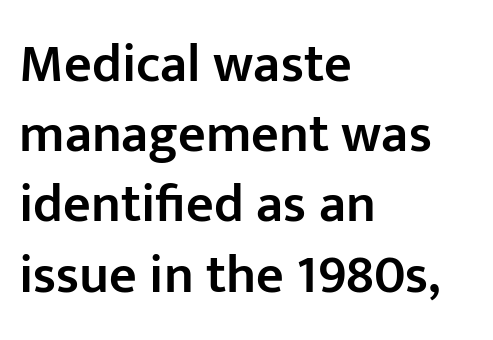
Q: Is the text bold? A: Semi-bold.
Q: Is the text italic (slanted)? A: No, it is upright.
Q: Is the typeface a serif or a sans-serif typeface? A: Sans-serif.
Q: Is the text underlined? A: No.
Q: How is the paragraph aligned? A: Left-aligned.
Q: Is the spacing between letters normal or unusually wide? A: Normal.
Q: Is the spacing between lines tight, normal or loose? A: Normal.
Q: Width (condensed, normal, or wide)? A: Normal.
Q: Stroke contrast? A: Low.
Q: x-height? A: Medium.
Q: Monospaced? A: No.
